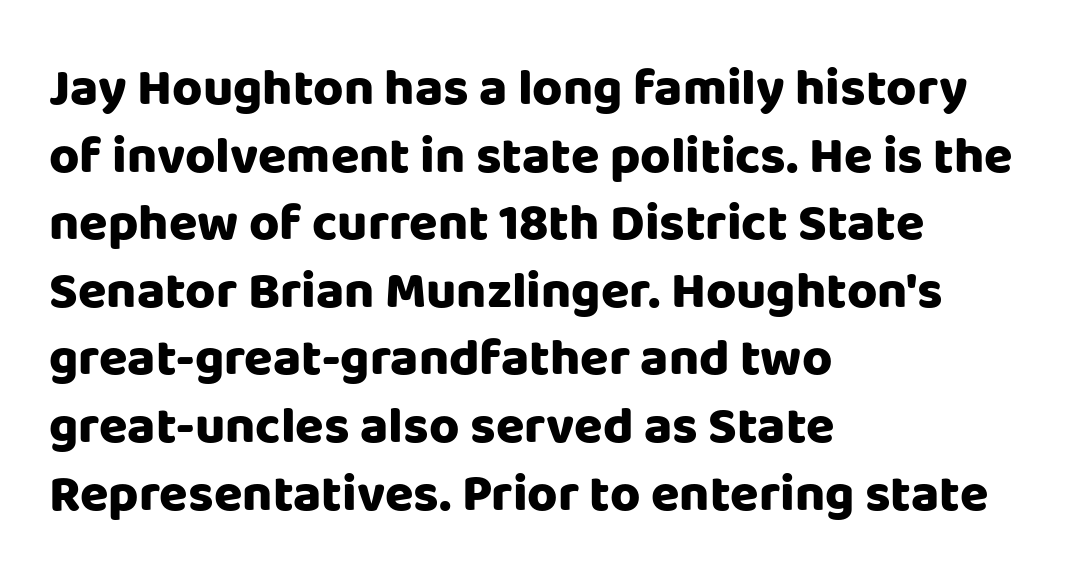
Q: Is the text bold? A: Yes.
Q: Is the text italic (slanted)? A: No, it is upright.
Q: Is the typeface a serif or a sans-serif typeface? A: Sans-serif.
Q: Is the text underlined? A: No.
Q: How is the paragraph aligned? A: Left-aligned.
Q: Is the spacing between letters normal or unusually wide? A: Normal.
Q: Is the spacing between lines tight, normal or loose? A: Normal.
Q: Width (condensed, normal, or wide)? A: Normal.
Q: Stroke contrast? A: Low.
Q: x-height? A: Large.
Q: Monospaced? A: No.
